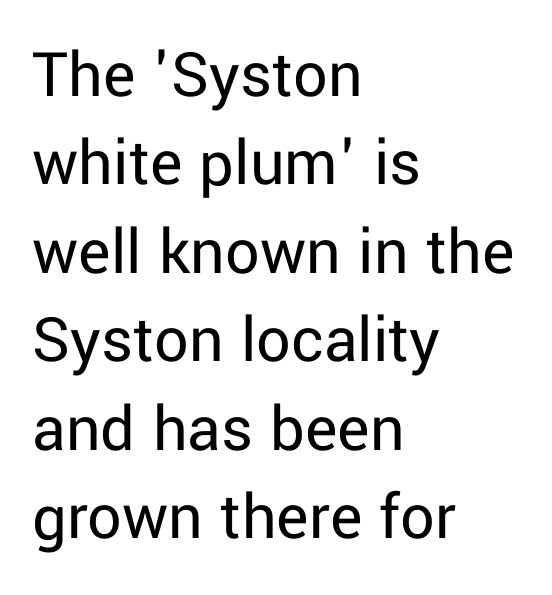
Compared with typical body copy, the letter spacing here is the same. Does the leading feel generous? No, just average. This rendering employs a face without finishing strokes, i.e., a sans-serif. Ink coverage per letter is moderate at most. Italic: no, the glyphs are upright roman. Is this a fixed-width face? No — the glyphs have proportional, varying widths.
